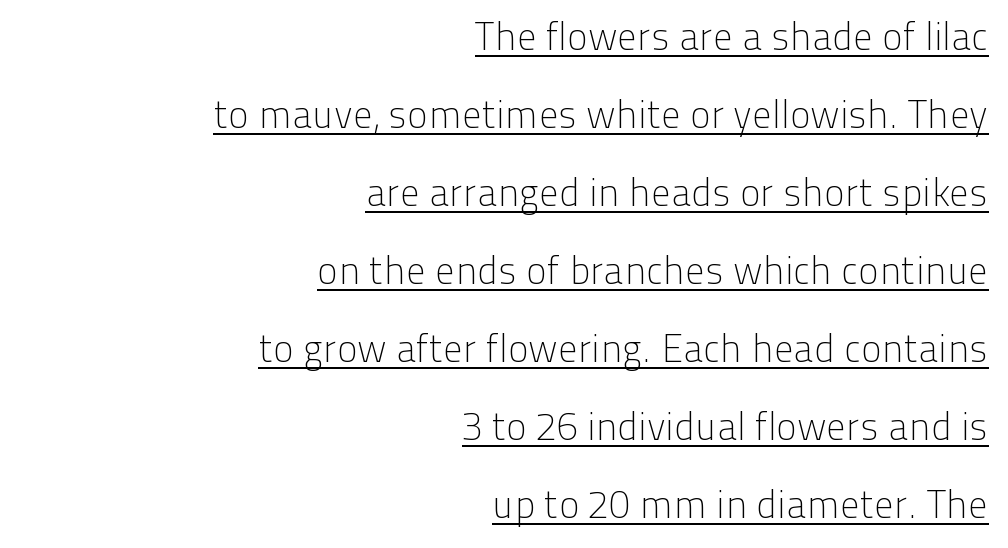
No feet cap the strokes, marking this as sans-serif type. The passage shown is typed in a proportional face where columns would drift. This sample uses plain, unmodified letter spacing. A continuous stroke trails under the words, as in a hyperlink. Nothing heavy about these letters — not bold at all.
